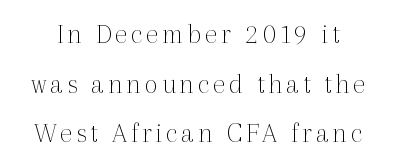
The image shows 29 px thin serif type, upright; set line spacing 1.71x, not underlined; a medium x-height.
